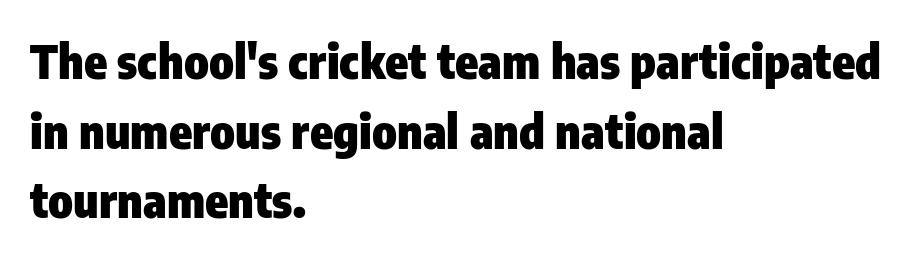
The image shows 47 px heavy, condensed sans-serif type, upright; set left-aligned, normal line spacing (1.48x), normal letter spacing, not underlined; low stroke contrast and a medium x-height.
